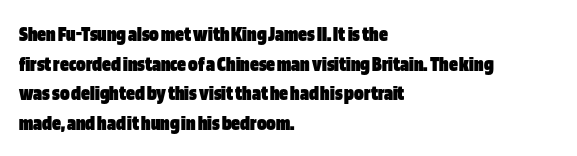
Q: Is the text bold? A: Yes.
Q: Is the text italic (slanted)? A: No, it is upright.
Q: Is the text underlined? A: No.
Q: How is the paragraph aligned? A: Left-aligned.
Q: Is the spacing between letters normal or unusually wide? A: Normal.
Q: Is the spacing between lines tight, normal or loose? A: Normal.
